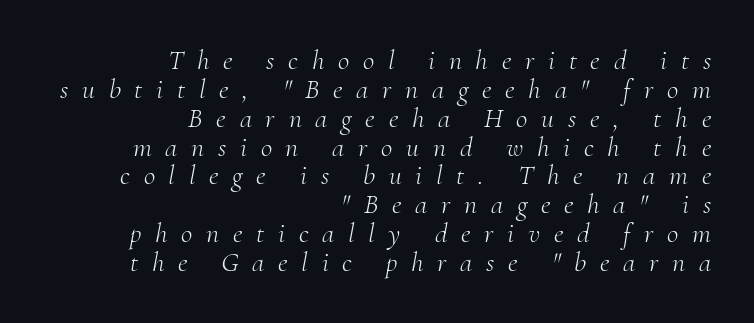
{"serif": "yes", "italic": "yes", "lean": "right", "slant_degrees": 10, "bold": "no", "weight": "light", "width": "normal", "stroke_contrast": "medium", "x_height": "small", "monospaced": "no", "underline": "no", "align": "right", "line_spacing": "tight", "line_spacing_ratio": 1.03, "letter_spacing": "wide", "letter_spacing_em": 0.49, "glyph_px": 28}
